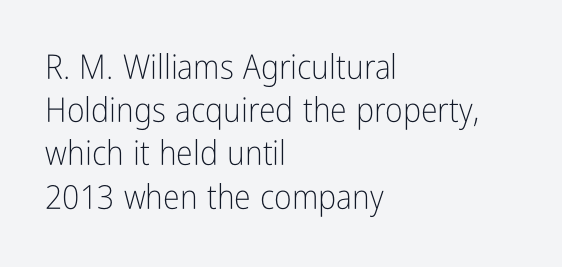
{"serif": "no", "italic": "no", "bold": "no", "weight": "light", "width": "condensed", "stroke_contrast": "low", "x_height": "medium", "monospaced": "no", "underline": "no", "align": "left", "line_spacing": "normal", "line_spacing_ratio": 1.27, "letter_spacing": "normal", "letter_spacing_em": 0.0, "glyph_px": 34}
